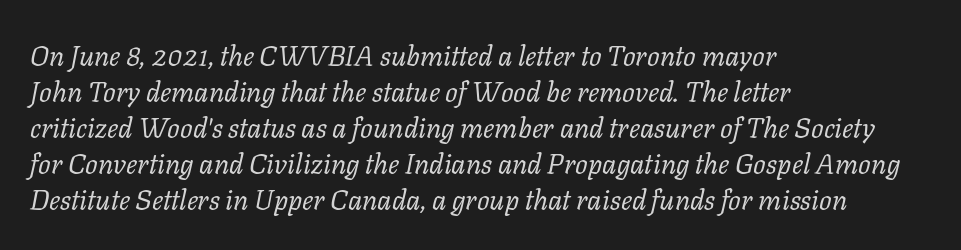
Weight class: somewhere from thin through regular. Nobody drew a line under any word here. Each letter's strokes conclude with small projecting serifs. The letters advance in unequal steps, a hallmark of proportional type. A normal amount of white space separates one row of letters from the next. Left-aligned paragraph, ragged on the right.
